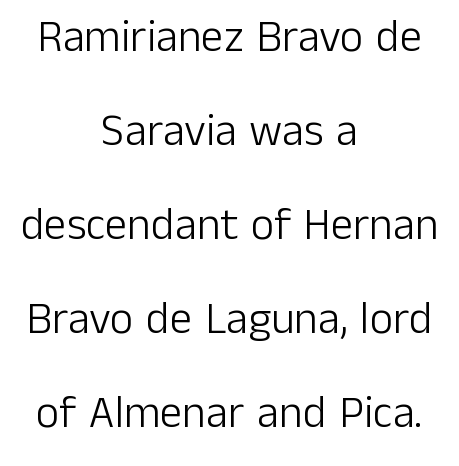
{"serif": "no", "italic": "no", "bold": "no", "weight": "light", "width": "normal", "stroke_contrast": "low", "x_height": "medium", "monospaced": "no", "underline": "no", "align": "center", "line_spacing": "loose", "line_spacing_ratio": 2.09, "letter_spacing": "normal", "letter_spacing_em": 0.0, "glyph_px": 45}
